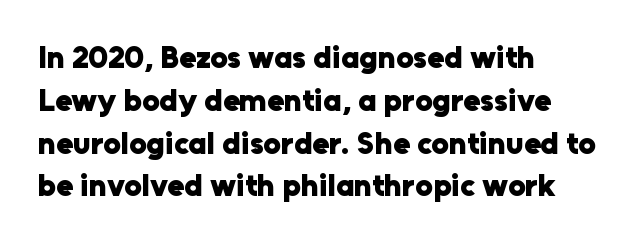
{"serif": "no", "italic": "no", "bold": "yes", "weight": "heavy", "width": "normal", "stroke_contrast": "low", "x_height": "medium", "monospaced": "no", "underline": "no", "align": "left", "line_spacing": "normal", "line_spacing_ratio": 1.38, "letter_spacing": "normal", "letter_spacing_em": 0.0, "glyph_px": 31}
